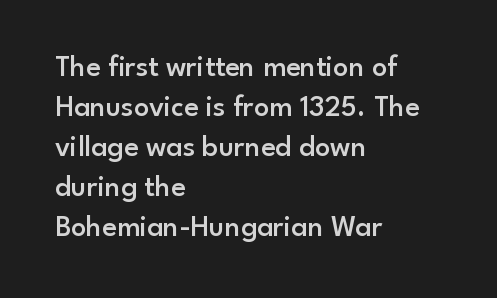
Q: Is the text bold? A: Semi-bold.
Q: Is the text italic (slanted)? A: No, it is upright.
Q: Is the typeface a serif or a sans-serif typeface? A: Sans-serif.
Q: Is the text underlined? A: No.
Q: How is the paragraph aligned? A: Left-aligned.
Q: Is the spacing between letters normal or unusually wide? A: Normal.
Q: Is the spacing between lines tight, normal or loose? A: Normal.
Q: Width (condensed, normal, or wide)? A: Normal.
Q: Stroke contrast? A: Low.
Q: x-height? A: Small.
Q: Monospaced? A: No.
